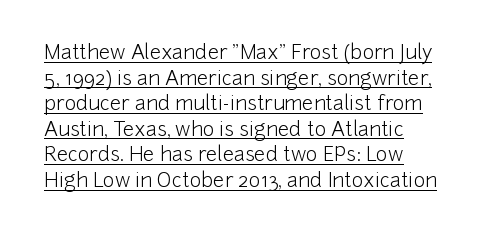
Q: Is the text bold? A: No.
Q: Is the text italic (slanted)? A: No, it is upright.
Q: Is the text underlined? A: Yes.
Q: How is the paragraph aligned? A: Left-aligned.
Q: Is the spacing between letters normal or unusually wide? A: Normal.
Q: Is the spacing between lines tight, normal or loose? A: Normal.
